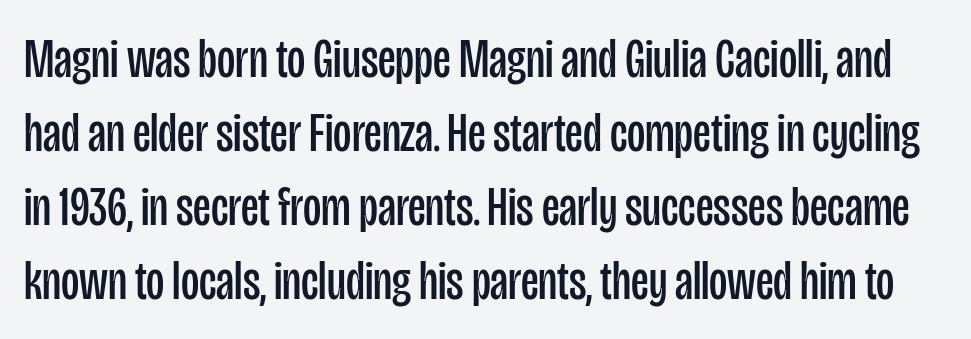
Q: Is the text bold? A: No.
Q: Is the text italic (slanted)? A: No, it is upright.
Q: Is the typeface a serif or a sans-serif typeface? A: Sans-serif.
Q: Is the text underlined? A: No.
Q: Is the spacing between letters normal or unusually wide? A: Normal.
Q: Is the spacing between lines tight, normal or loose? A: Normal.
Q: Width (condensed, normal, or wide)? A: Condensed.
Q: Stroke contrast? A: Low.
Q: x-height? A: Large.
Q: Monospaced? A: No.
